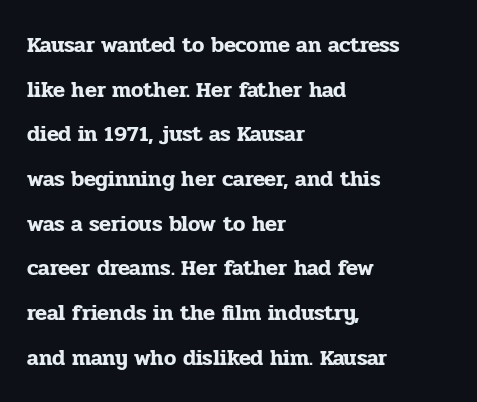
The image shows 22 px text type, upright; set left-aligned, loose line spacing (2.03x), normal letter spacing, not underlined.
